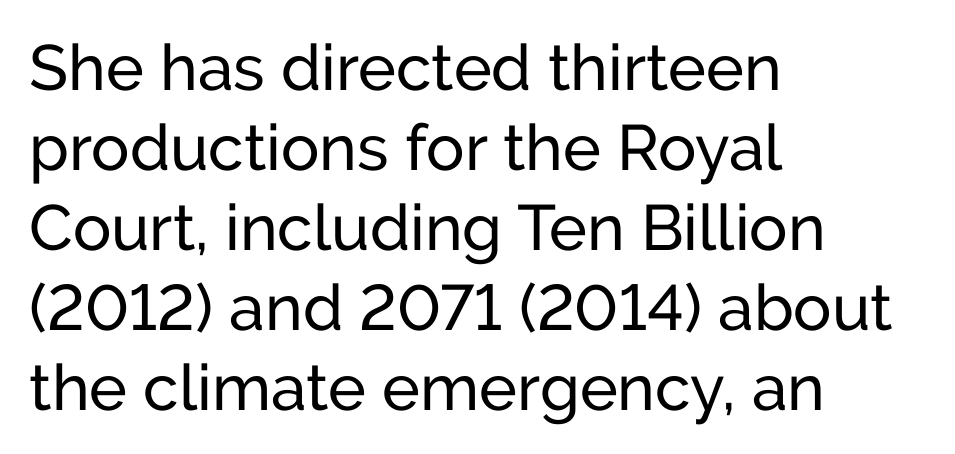
Q: Is the text italic (slanted)? A: No, it is upright.
Q: Is the typeface a serif or a sans-serif typeface? A: Sans-serif.
Q: Is the text underlined? A: No.
Q: How is the paragraph aligned? A: Left-aligned.
Q: Is the spacing between letters normal or unusually wide? A: Normal.
Q: Is the spacing between lines tight, normal or loose? A: Normal.
Q: Width (condensed, normal, or wide)? A: Normal.
Q: Stroke contrast? A: Low.
Q: x-height? A: Medium.
Q: Monospaced? A: No.
